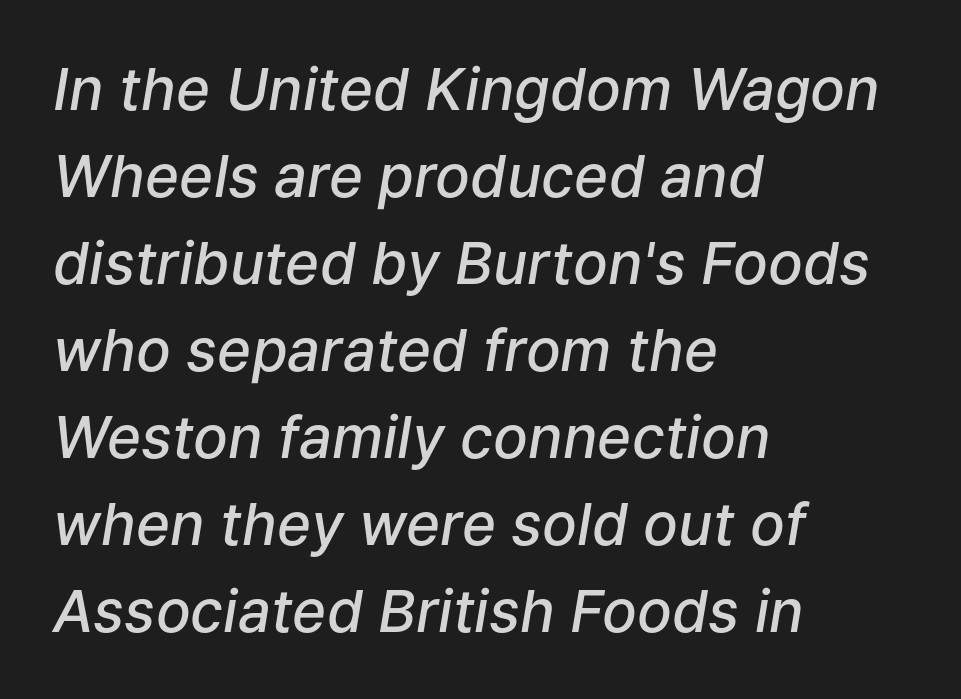
{"italic": "yes", "lean": "right", "slant_degrees": 9, "bold": "semi", "weight": "semibold", "width": "normal", "stroke_contrast": "low", "x_height": "medium", "monospaced": "no", "underline": "no", "align": "left", "line_spacing": "normal", "line_spacing_ratio": 1.5, "letter_spacing": "normal", "letter_spacing_em": 0.0, "glyph_px": 58}
